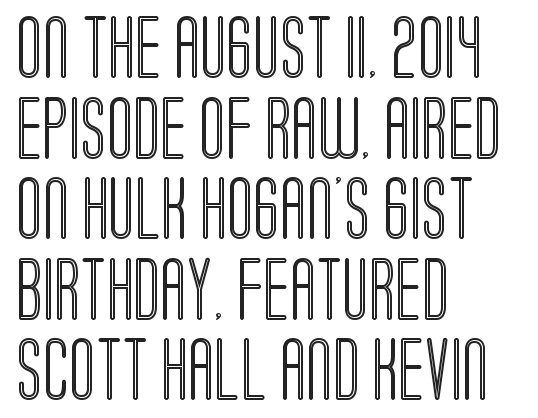
The image shows 62 px condensed type, upright; set left-aligned, normal line spacing (1.3x), normal letter spacing, not underlined; a large x-height.
